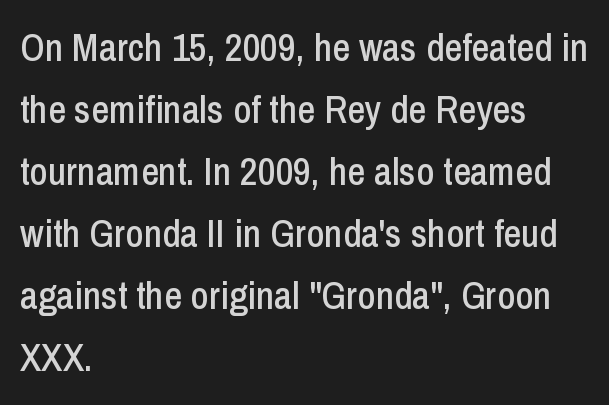
The image shows 39 px condensed sans-serif type, upright; set left-aligned, normal line spacing (1.59x), normal letter spacing, not underlined; low stroke contrast and a medium x-height.
